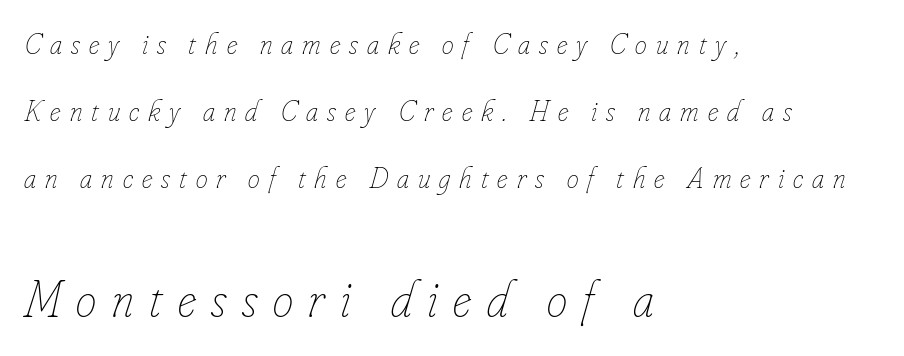
{"italic": "yes", "lean": "right", "slant_degrees": 16, "bold": "no", "weight": "thin", "width": "condensed", "stroke_contrast": "low", "x_height": "small", "monospaced": "no", "underline": "no", "align": "left", "line_spacing": "loose", "line_spacing_ratio": 2.23, "letter_spacing": "wide", "letter_spacing_em": 0.3, "larger_block": "second", "size_ratio": 1.73, "glyph_px": 52}
